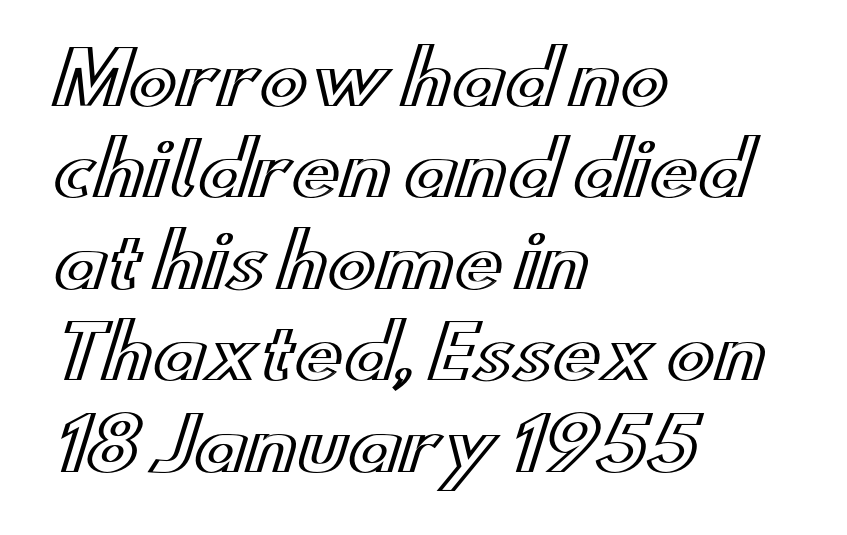
Q: Is the text italic (slanted)? A: Yes.
Q: Is the text underlined? A: No.
Q: How is the paragraph aligned? A: Left-aligned.
Q: Is the spacing between letters normal or unusually wide? A: Normal.
Q: Is the spacing between lines tight, normal or loose? A: Normal.
Q: Width (condensed, normal, or wide)? A: Wide.
Q: x-height? A: Small.
Q: Monospaced? A: No.
